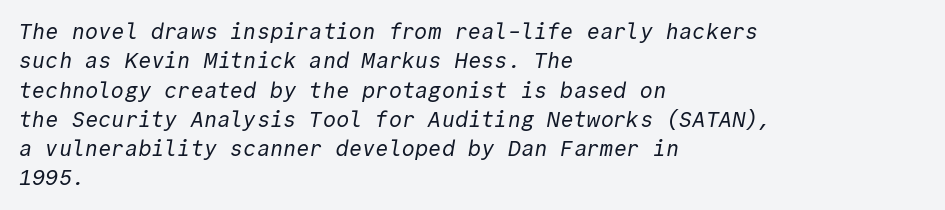
Q: Is the text bold? A: No.
Q: Is the text underlined? A: No.
Q: How is the paragraph aligned? A: Left-aligned.
Q: Is the spacing between letters normal or unusually wide? A: Normal.
Q: Is the spacing between lines tight, normal or loose? A: Normal.
